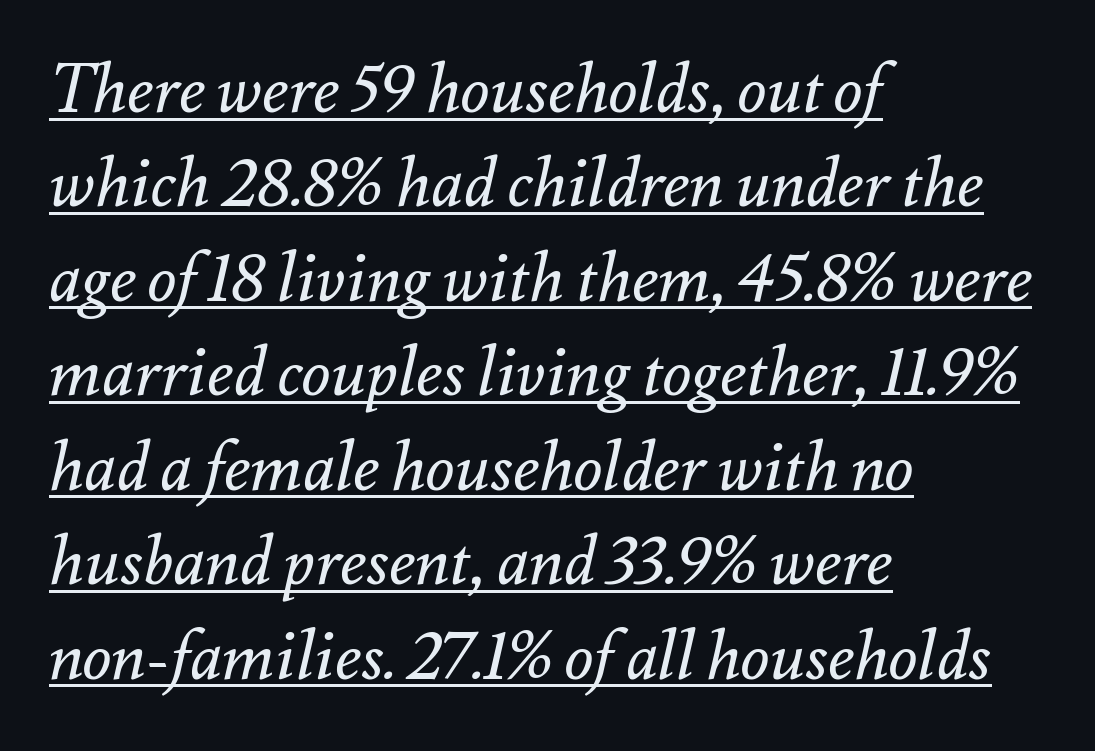
The image shows 67 px regular-weight type, italic (leaning right); set left-aligned, normal line spacing (1.41x), normal letter spacing, underlined; medium stroke contrast and a small x-height.
